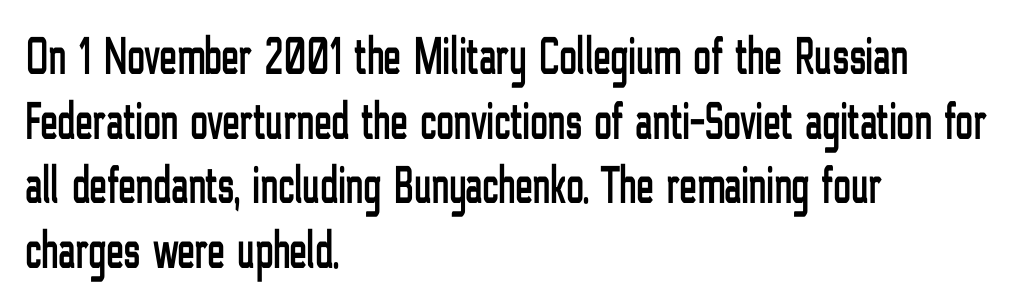
Observe the absence of serifs on each vertical stroke in this sample. The paragraph shown leans on its left margin. These lines were composed using upright roman letters. Anything drawn beneath the words? Only blank space. Do the characters align in a grid? No, the font is proportional.
